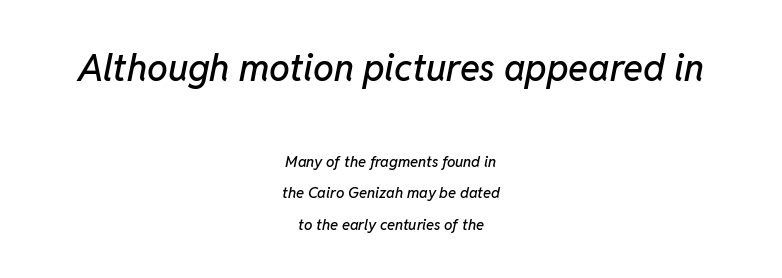
Successive baselines arrive slowly, with a big drop between each. In terms of letterspacing, this is plain default setting. This sample has the flowing, uneven cadence of proportional lettering. Style check: oblique. The compositor balanced each line on the midline.
